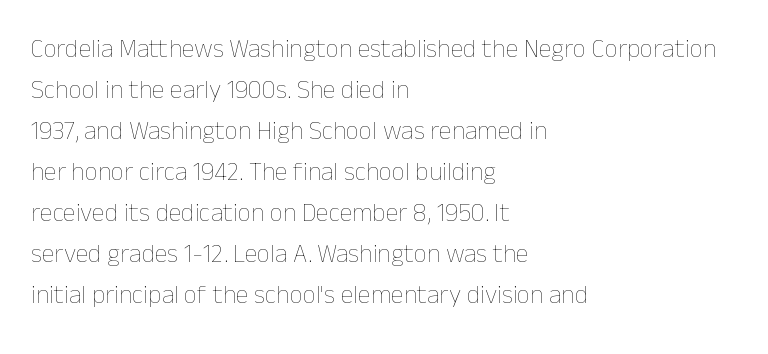
Q: Is the text bold? A: No.
Q: Is the text italic (slanted)? A: No, it is upright.
Q: Is the text underlined? A: No.
Q: How is the paragraph aligned? A: Left-aligned.
Q: Is the spacing between letters normal or unusually wide? A: Normal.
Q: Is the spacing between lines tight, normal or loose? A: Normal.
